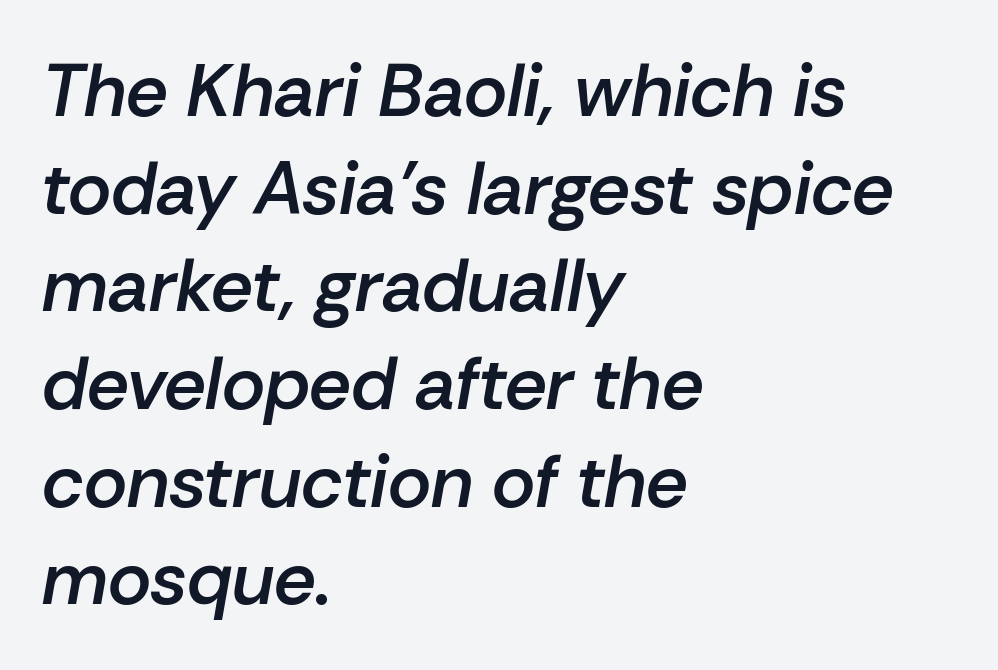
Q: Is the text bold? A: Semi-bold.
Q: Is the text italic (slanted)? A: Yes, it leans right by about 10 degrees.
Q: Is the text underlined? A: No.
Q: How is the paragraph aligned? A: Left-aligned.
Q: Is the spacing between letters normal or unusually wide? A: Normal.
Q: Is the spacing between lines tight, normal or loose? A: Normal.
Q: Width (condensed, normal, or wide)? A: Normal.
Q: Stroke contrast? A: Low.
Q: x-height? A: Medium.
Q: Monospaced? A: No.
